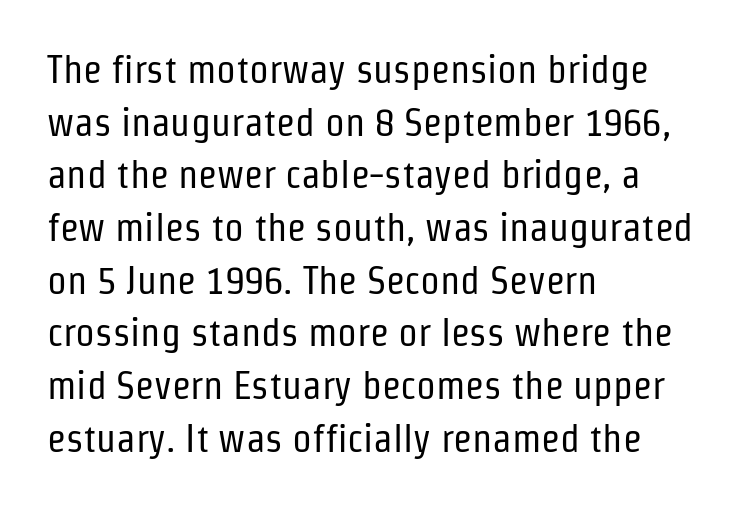
The image shows 39 px regular-weight, condensed sans-serif type, upright; set left-aligned, normal line spacing (1.35x), normal letter spacing, not underlined; low stroke contrast and a medium x-height.
